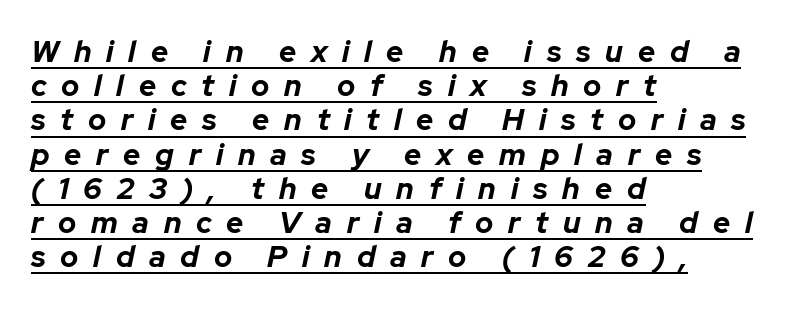
{"italic": "yes", "lean": "right", "slant_degrees": 12, "bold": "yes", "weight": "bold", "width": "normal", "stroke_contrast": "low", "x_height": "medium", "monospaced": "no", "underline": "yes", "align": "left", "line_spacing": "tight", "line_spacing_ratio": 1.14, "letter_spacing": "wide", "letter_spacing_em": 0.49, "glyph_px": 30}
